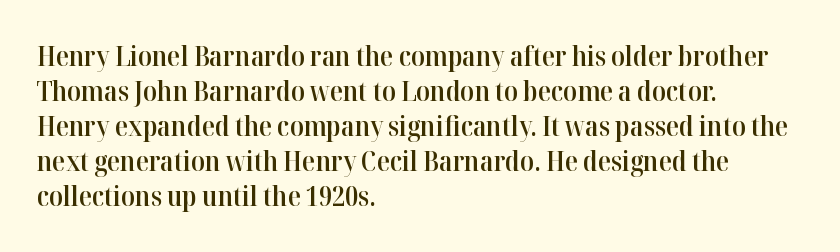
The image shows 27 px text type, upright; set left-aligned, normal line spacing (1.3x), normal letter spacing, not underlined.
